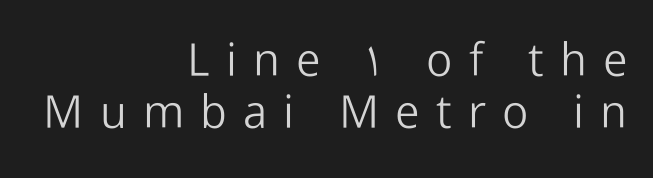
The image shows 46 px light sans-serif type, upright; set right-aligned, tight line spacing (1.14x), unusually wide letter spacing (+0.35 em), not underlined; low stroke contrast and a medium x-height.
